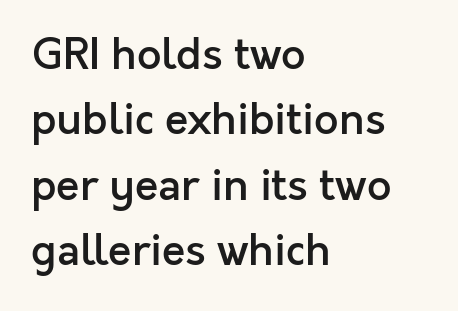
These lines are set flush left with a ragged right edge. Ordinary non-slanted type is in use. Plain, unruled lines of type. The letters sit at their default tracking, neither squeezed nor spread. Stroke terminals: plain, sans-serif.
